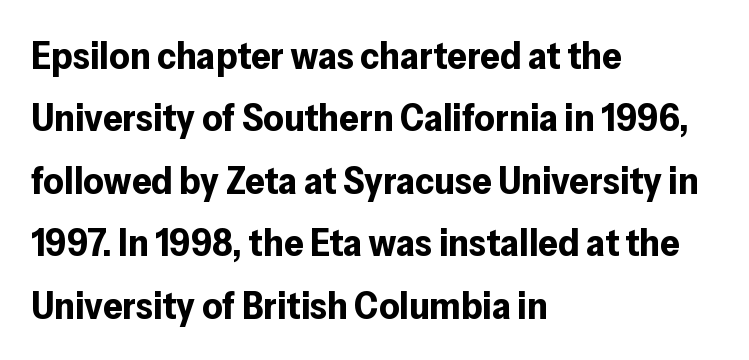
{"serif": "no", "italic": "no", "bold": "yes", "weight": "bold", "width": "normal", "stroke_contrast": "low", "x_height": "medium", "monospaced": "no", "underline": "no", "align": "left", "line_spacing": "normal", "line_spacing_ratio": 1.6, "letter_spacing": "normal", "letter_spacing_em": 0.0, "glyph_px": 39}
